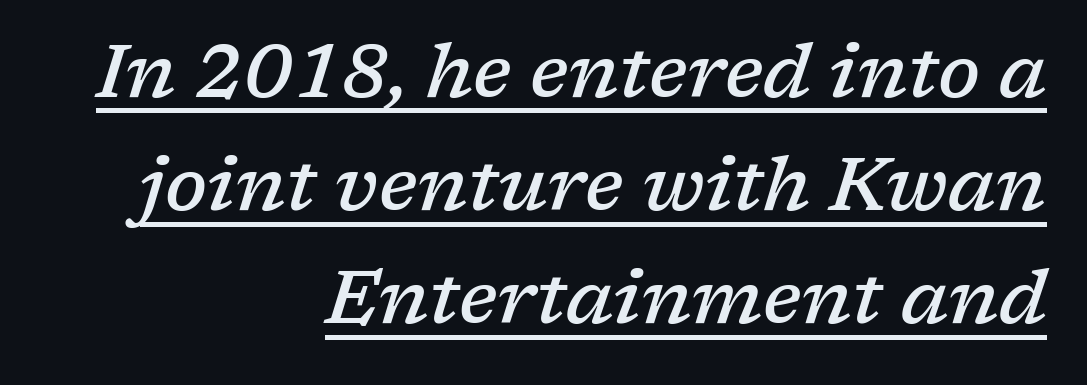
Is the letter spacing exaggerated? No — it looks like the ordinary default. The face used here is a semibold: visibly heavier than regular, lighter than bold. Spacing verdict: proportional, widths tailored to each character. A normal amount of white space separates one row of letters from the next. Designer's note — italics engaged. Beneath each row of characters lies a ruled line.
